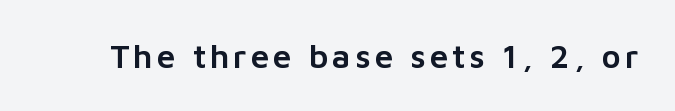
Q: Is the text italic (slanted)? A: No, it is upright.
Q: Is the typeface a serif or a sans-serif typeface? A: Sans-serif.
Q: Is the text underlined? A: No.
Q: Width (condensed, normal, or wide)? A: Normal.
Q: Stroke contrast? A: Low.
Q: x-height? A: Medium.
Q: Monospaced? A: No.
